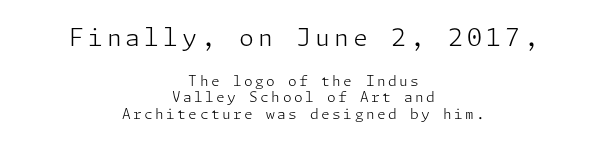
The rendering shrinks the type as you move from the upper chunk to the lower. Just letters on the line, the space beneath them empty. Horizontal alignment here is central, giving a formal, balanced look. The passage shown is not bold in any degree. This is roman type, the default non-slanted kind.
